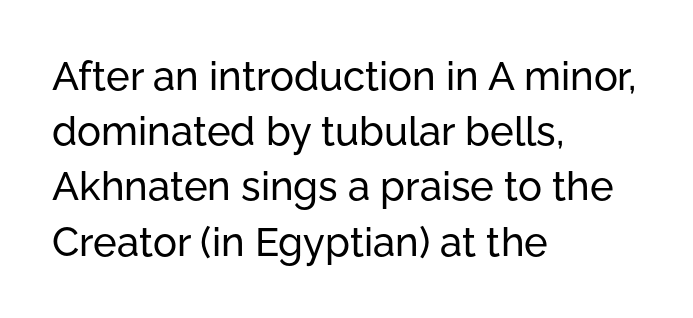
Q: Is the text italic (slanted)? A: No, it is upright.
Q: Is the typeface a serif or a sans-serif typeface? A: Sans-serif.
Q: Is the text underlined? A: No.
Q: How is the paragraph aligned? A: Left-aligned.
Q: Is the spacing between letters normal or unusually wide? A: Normal.
Q: Is the spacing between lines tight, normal or loose? A: Normal.
Q: Width (condensed, normal, or wide)? A: Normal.
Q: Stroke contrast? A: Low.
Q: x-height? A: Medium.
Q: Monospaced? A: No.
